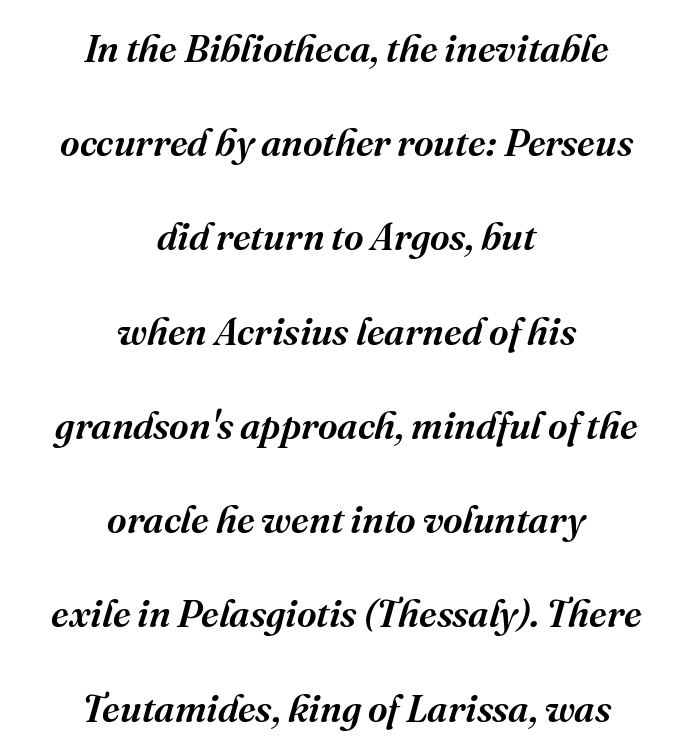
The image shows 38 px serif type, italic (leaning right); set centered, loose line spacing (2.48x), normal letter spacing, not underlined; medium stroke contrast and a medium x-height.
